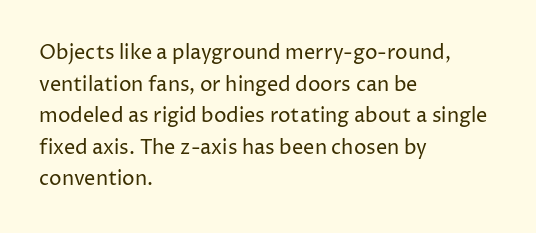
The image shows 20 px text type, upright; set left-aligned, normal line spacing (1.58x), normal letter spacing, not underlined.
